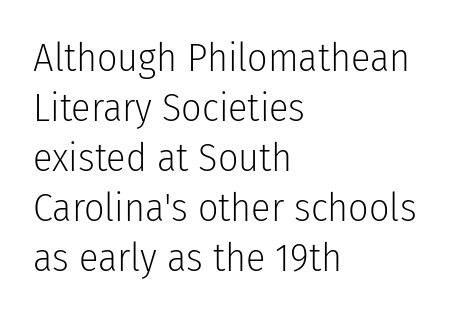
Q: Is the text bold? A: No.
Q: Is the text italic (slanted)? A: No, it is upright.
Q: Is the typeface a serif or a sans-serif typeface? A: Sans-serif.
Q: Is the text underlined? A: No.
Q: How is the paragraph aligned? A: Left-aligned.
Q: Is the spacing between letters normal or unusually wide? A: Normal.
Q: Is the spacing between lines tight, normal or loose? A: Normal.
Q: Width (condensed, normal, or wide)? A: Condensed.
Q: Stroke contrast? A: Low.
Q: x-height? A: Medium.
Q: Monospaced? A: No.
